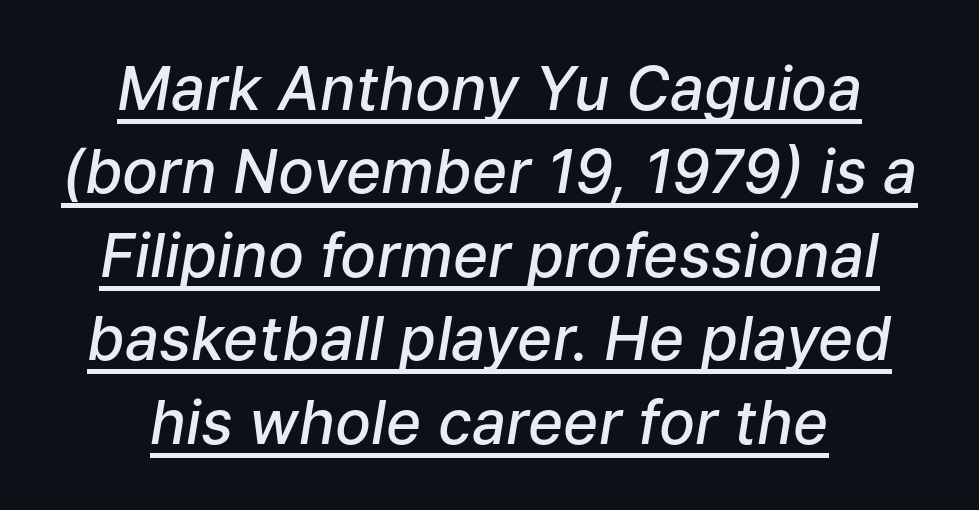
The image shows 60 px semibold type, italic (leaning right); set centered, normal line spacing (1.39x), normal letter spacing, underlined; low stroke contrast and a medium x-height.
